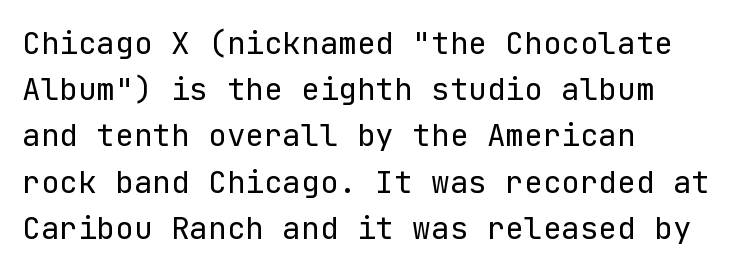
{"serif": "no", "italic": "no", "bold": "no", "weight": "regular", "width": "normal", "stroke_contrast": "low", "x_height": "medium", "underline": "no", "align": "left", "line_spacing": "normal", "line_spacing_ratio": 1.49, "letter_spacing": "normal", "letter_spacing_em": 0.0, "glyph_px": 31}
